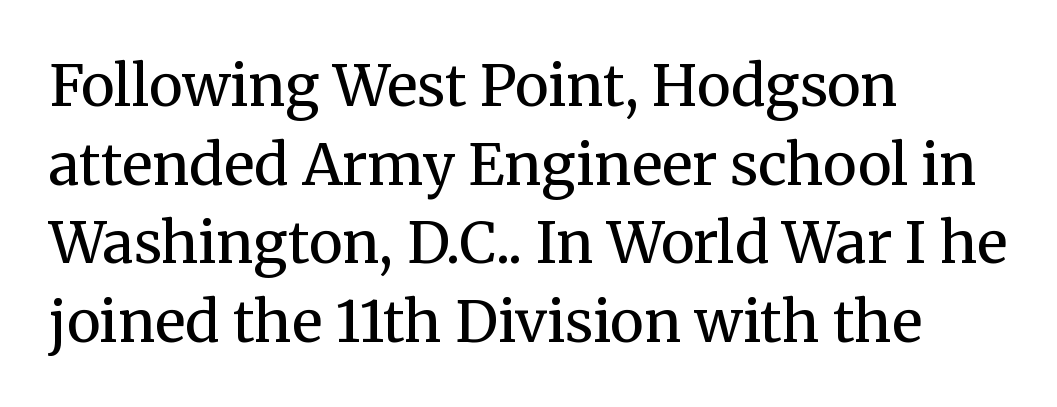
The image shows 57 px regular-weight serif type, upright; set left-aligned, normal line spacing (1.38x), normal letter spacing, not underlined; medium stroke contrast and a medium x-height.
